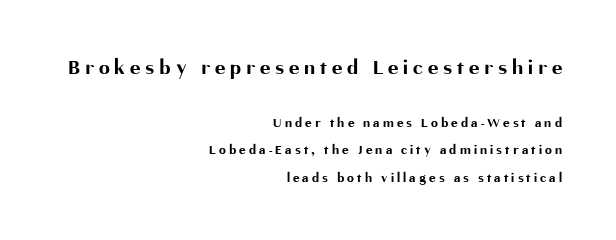
The image shows 22 px bold type, upright; set right-aligned, loose line spacing (1.94x), unusually wide letter spacing (+0.22 em), not underlined; the first (top) block is 1.57x larger.
